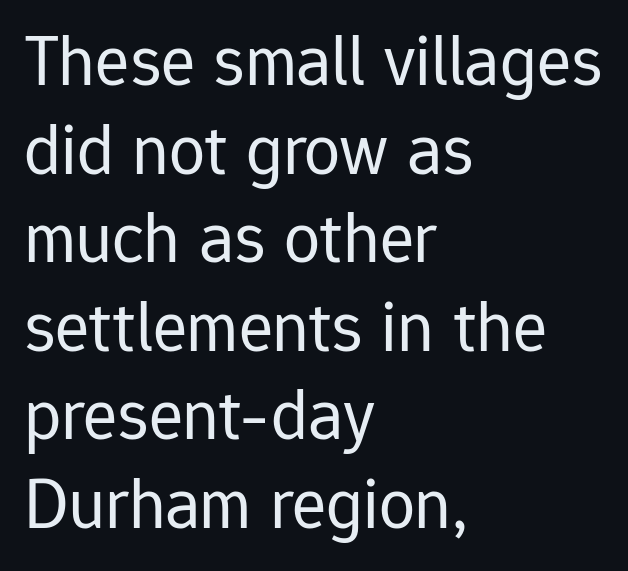
{"serif": "no", "italic": "no", "bold": "no", "weight": "regular", "width": "normal", "stroke_contrast": "low", "x_height": "medium", "monospaced": "no", "underline": "no", "align": "left", "line_spacing_ratio": 1.23, "letter_spacing": "normal", "letter_spacing_em": 0.0, "glyph_px": 72}
